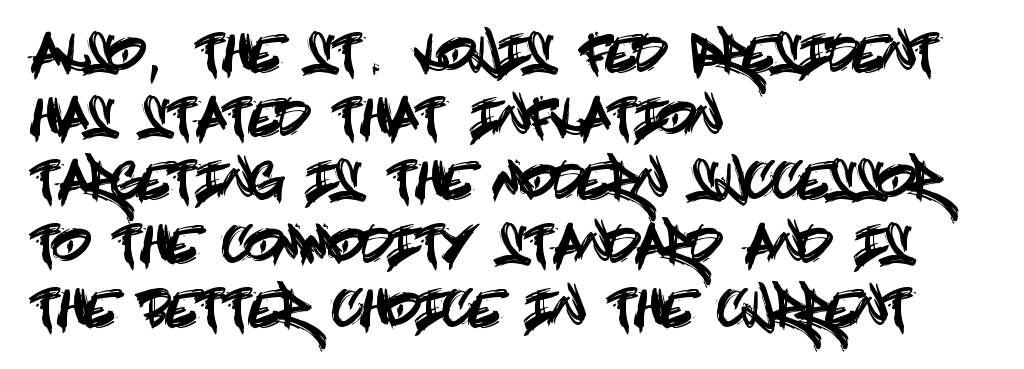
Q: Is the text italic (slanted)? A: Yes.
Q: Is the typeface a serif or a sans-serif typeface? A: Sans-serif.
Q: Is the text underlined? A: No.
Q: How is the paragraph aligned? A: Left-aligned.
Q: Is the spacing between letters normal or unusually wide? A: Normal.
Q: Is the spacing between lines tight, normal or loose? A: Normal.
Q: Width (condensed, normal, or wide)? A: Condensed.
Q: x-height? A: Large.
